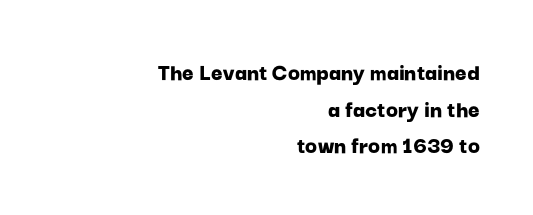
Q: Is the text bold? A: Yes.
Q: Is the text italic (slanted)? A: No, it is upright.
Q: Is the text underlined? A: No.
Q: How is the paragraph aligned? A: Right-aligned.
Q: Is the spacing between letters normal or unusually wide? A: Normal.
Q: Is the spacing between lines tight, normal or loose? A: Normal.
